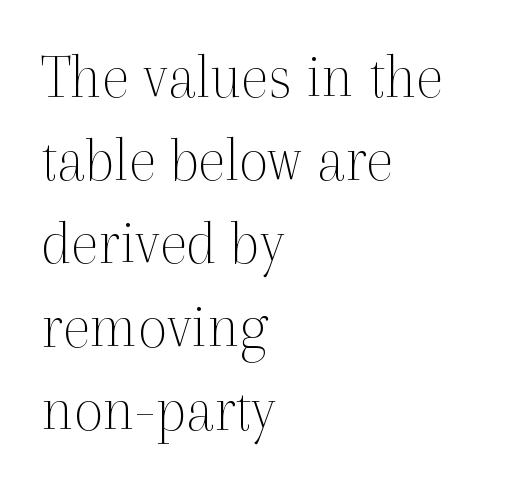
The image shows 64 px thin serif type, upright; set left-aligned, normal line spacing (1.3x), normal letter spacing, not underlined; a medium x-height.
